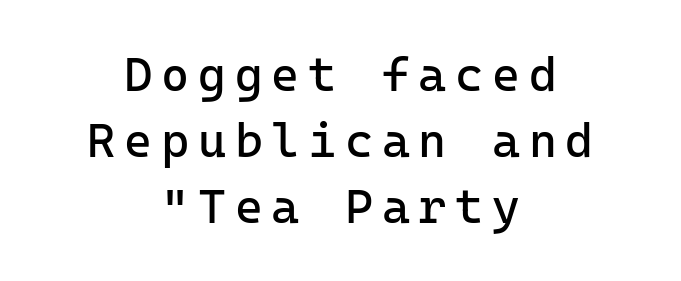
Q: Is the text bold? A: No.
Q: Is the text italic (slanted)? A: No, it is upright.
Q: Is the typeface a serif or a sans-serif typeface? A: Sans-serif.
Q: Is the text underlined? A: No.
Q: How is the paragraph aligned? A: Centered.
Q: Is the spacing between lines tight, normal or loose? A: Normal.
Q: Width (condensed, normal, or wide)? A: Normal.
Q: Stroke contrast? A: Low.
Q: x-height? A: Medium.
Q: Monospaced? A: Yes.
